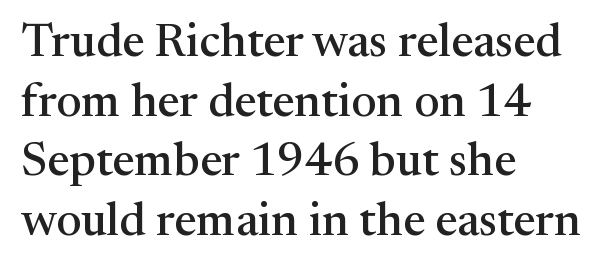
{"serif": "yes", "italic": "no", "width": "normal", "stroke_contrast": "medium", "x_height": "medium", "monospaced": "no", "underline": "no", "align": "left", "line_spacing": "normal", "line_spacing_ratio": 1.27, "letter_spacing": "normal", "letter_spacing_em": 0.0, "glyph_px": 47}
